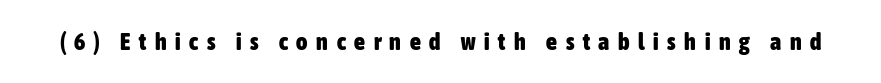
The image shows 24 px bold type, upright; set unusually wide letter spacing (+0.36 em), not underlined.
